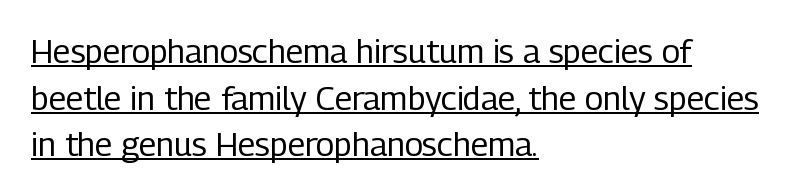
Baseline-to-baseline distance is the conventional proportion of letter height. Layout note: lines flush left. Characters follow at the spacing the type designer built in. Serif or sans? Sans — the stroke terminals are bare.
